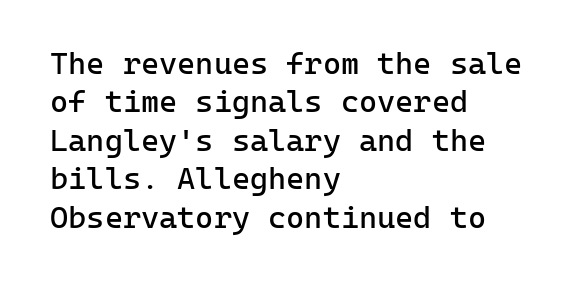
The image shows 31 px regular-weight sans-serif type, upright, monospaced; set left-aligned, line spacing 1.24x, normal letter spacing, not underlined; low stroke contrast and a medium x-height.
